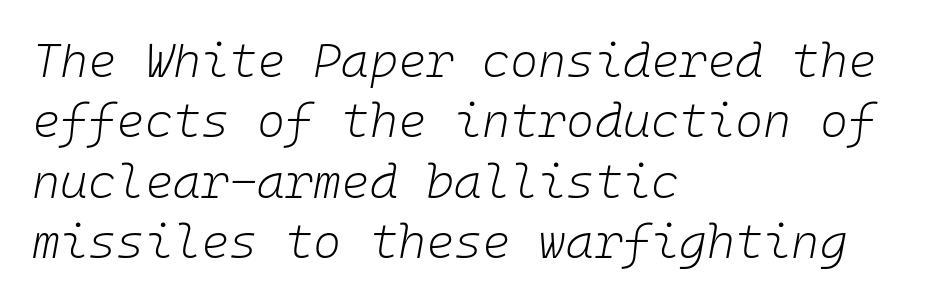
{"italic": "yes", "lean": "right", "slant_degrees": 10, "bold": "no", "weight": "light", "width": "normal", "stroke_contrast": "low", "x_height": "medium", "monospaced": "yes", "underline": "no", "align": "left", "line_spacing": "normal", "line_spacing_ratio": 1.26, "letter_spacing": "normal", "letter_spacing_em": 0.0, "glyph_px": 48}
